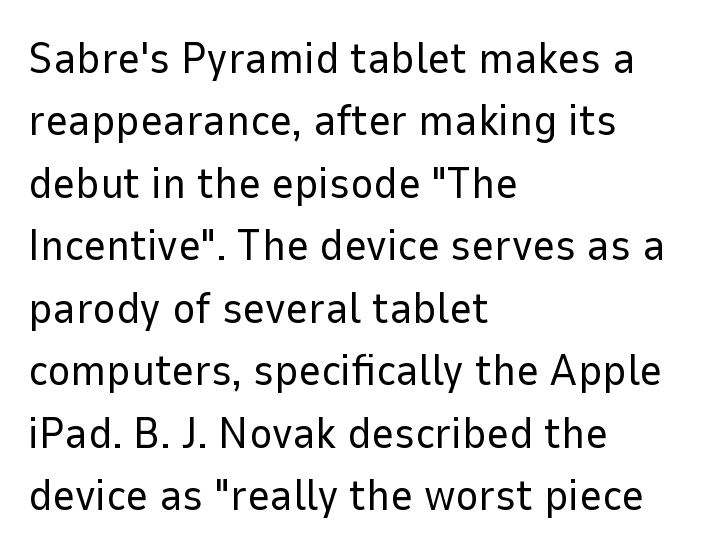
The image shows 44 px regular-weight sans-serif type, upright; set left-aligned, normal line spacing (1.42x), normal letter spacing, not underlined; low stroke contrast and a medium x-height.
